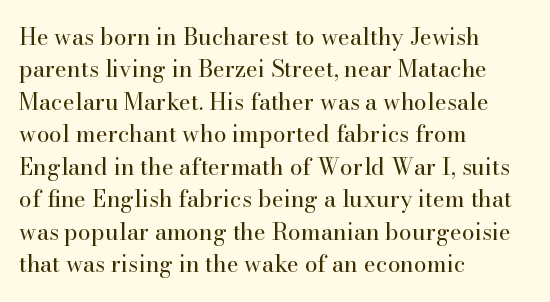
The image shows 23 px text type, upright; set left-aligned, normal line spacing (1.41x), normal letter spacing, not underlined.
